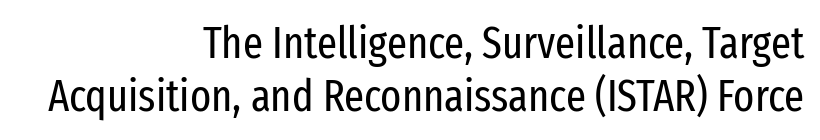
The image shows 44 px regular-weight, condensed sans-serif type, upright; set right-aligned, line spacing 1.21x, normal letter spacing, not underlined; low stroke contrast and a medium x-height.
